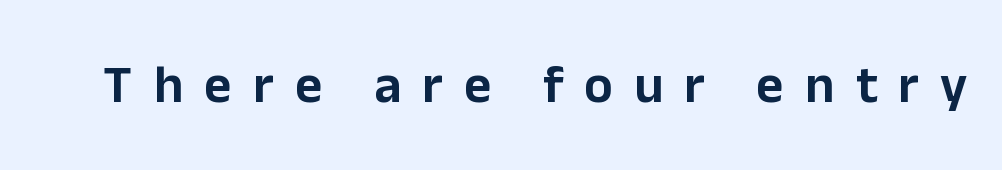
No feet cap the strokes, marking this as sans-serif type. No italicization has been applied; the sample stays upright. No word sits above an underline. Looks like regular typesetting: each glyph gets only the width it needs. There is plenty of visible air inserted between adjacent glyphs.
